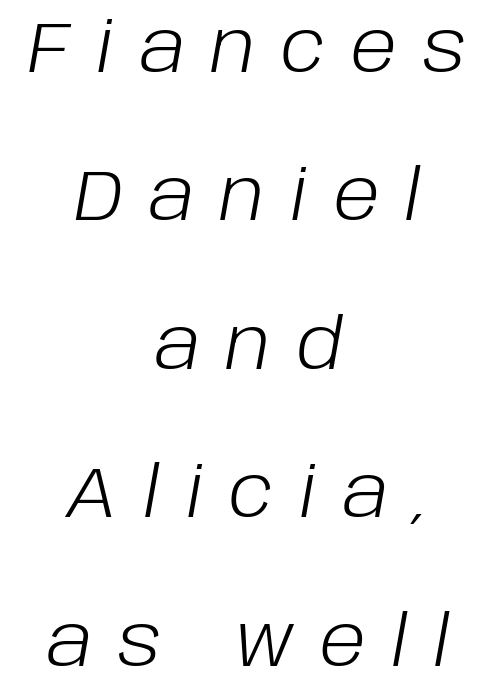
The image shows 70 px light type, italic (leaning right); set centered, loose line spacing (2.12x), unusually wide letter spacing (+0.37 em), not underlined; low stroke contrast and a large x-height.
